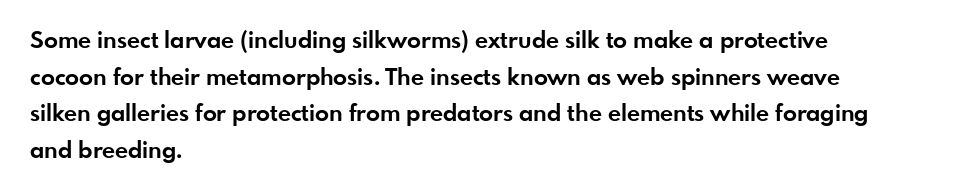
{"italic": "no", "bold": "yes", "underline": "no", "align": "left", "line_spacing": "normal", "line_spacing_ratio": 1.59, "letter_spacing": "normal", "letter_spacing_em": 0.0, "glyph_px": 23}
